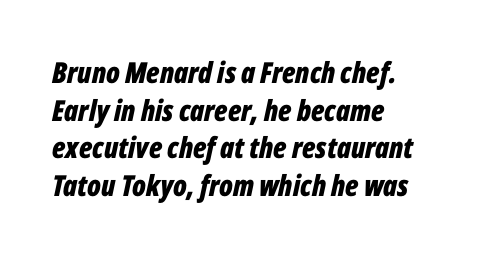
The image shows 29 px bold, condensed type, italic (leaning right); set left-aligned, normal line spacing (1.3x), normal letter spacing, not underlined; low stroke contrast and a medium x-height.
